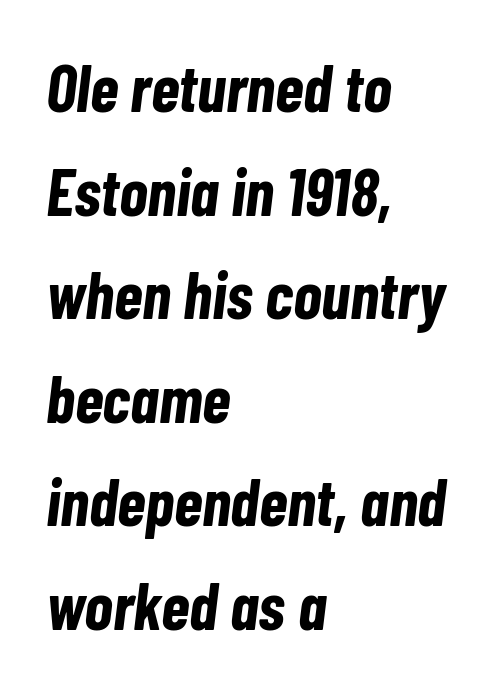
{"italic": "yes", "lean": "right", "slant_degrees": 7, "bold": "yes", "weight": "bold", "width": "condensed", "stroke_contrast": "low", "x_height": "medium", "monospaced": "no", "underline": "no", "align": "left", "line_spacing": "normal", "line_spacing_ratio": 1.57, "letter_spacing": "normal", "letter_spacing_em": 0.0, "glyph_px": 66}
